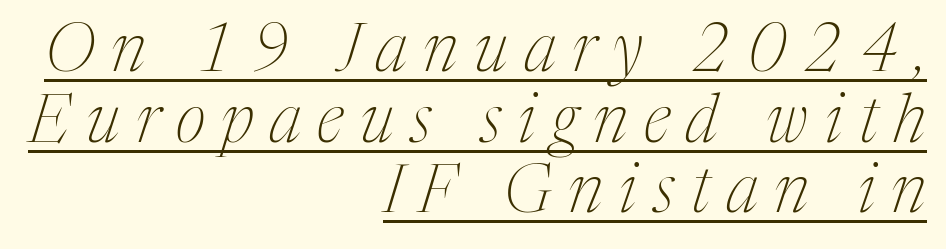
{"serif": "yes", "italic": "yes", "lean": "right", "slant_degrees": 17, "bold": "no", "weight": "thin", "width": "condensed", "stroke_contrast": "medium", "x_height": "medium", "monospaced": "no", "underline": "yes", "align": "right", "line_spacing": "tight", "line_spacing_ratio": 1.07, "letter_spacing": "wide", "letter_spacing_em": 0.25, "glyph_px": 66}
